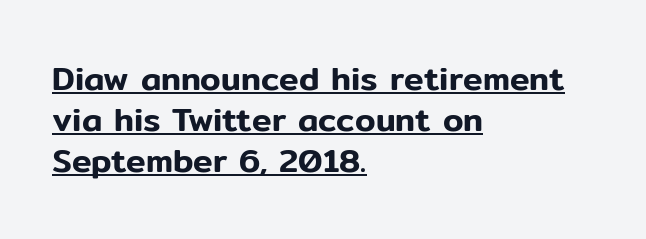
The image shows 33 px sans-serif type, upright; set left-aligned, normal line spacing (1.25x), normal letter spacing, underlined; low stroke contrast and a medium x-height.
